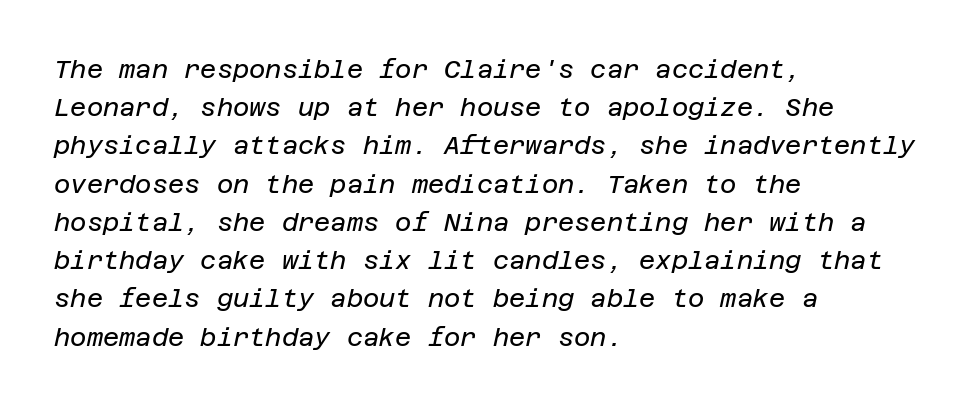
The image shows 25 px text type, italic (leaning right); set left-aligned, normal line spacing (1.53x), normal letter spacing, not underlined.
